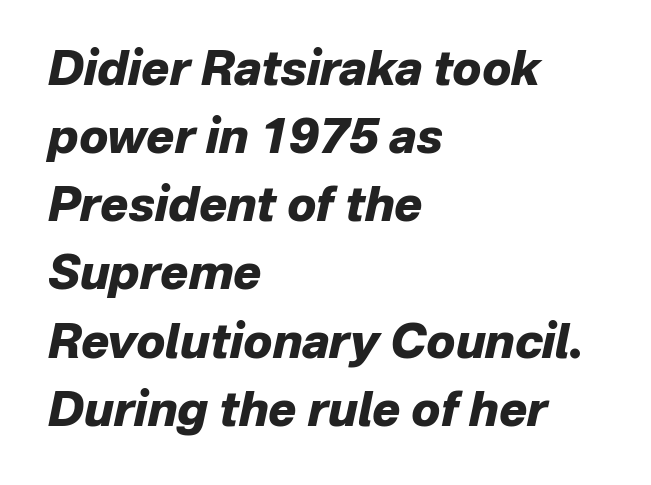
Summary of vertical rhythm: regular, with standard interline spacing. Varying glyph widths throughout — classic text-font behaviour. The letters are slanted; this is an italic face. Heavy-handed strokes throughout: this text is bold. The paragraph shown leans on its left margin. Beneath every word, the page is bare.
